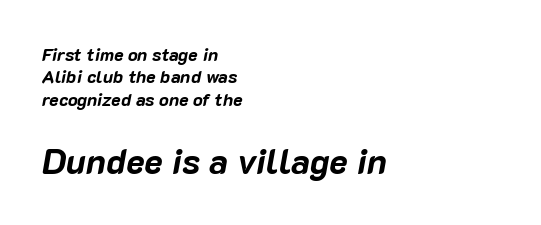
The image shows 35 px bold type, italic (leaning right); set left-aligned, line spacing 1.24x, normal letter spacing, not underlined; the second (bottom) block is 1.94x larger; low stroke contrast and a medium x-height.
